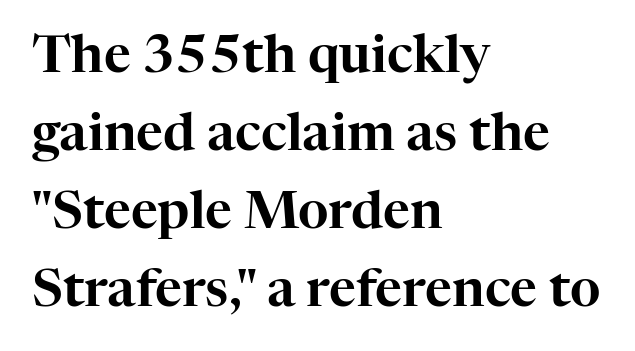
The image shows 52 px serif type, upright; set left-aligned, normal line spacing (1.5x), normal letter spacing, not underlined; high stroke contrast and a medium x-height.
